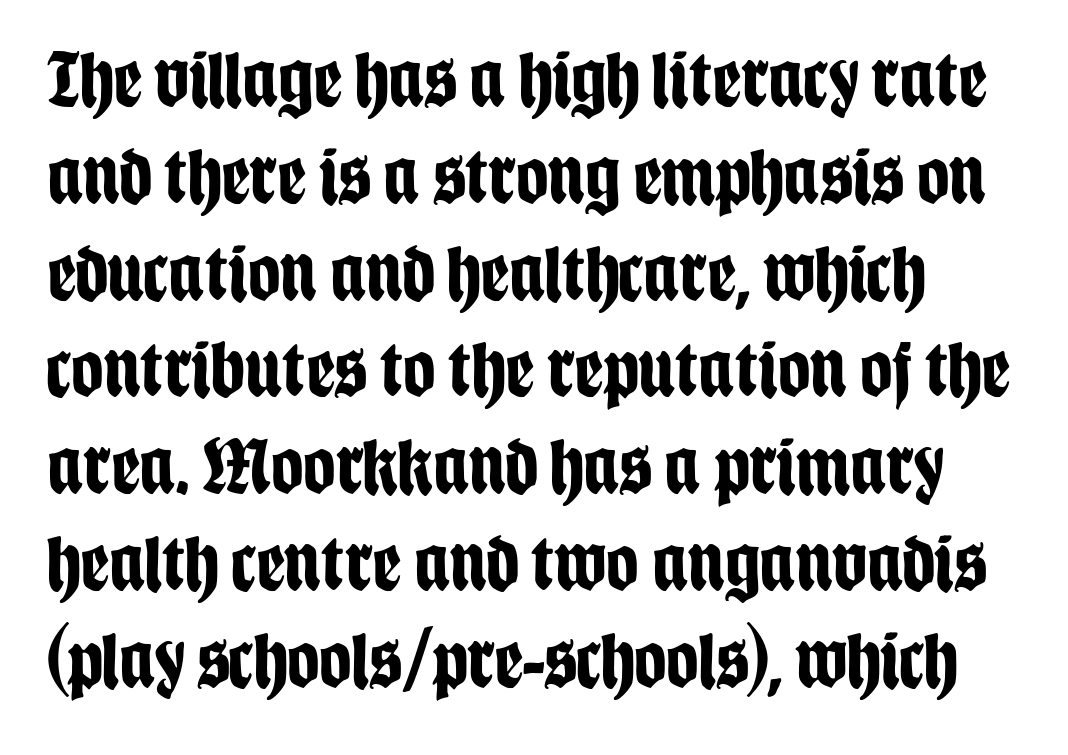
I'd call this a sans setting — the letters go barefoot. Is this a fixed-width face? No — the glyphs have proportional, varying widths. The letters are bold, with thick, heavy strokes. Honestly, there is no underline to notice here at all.
